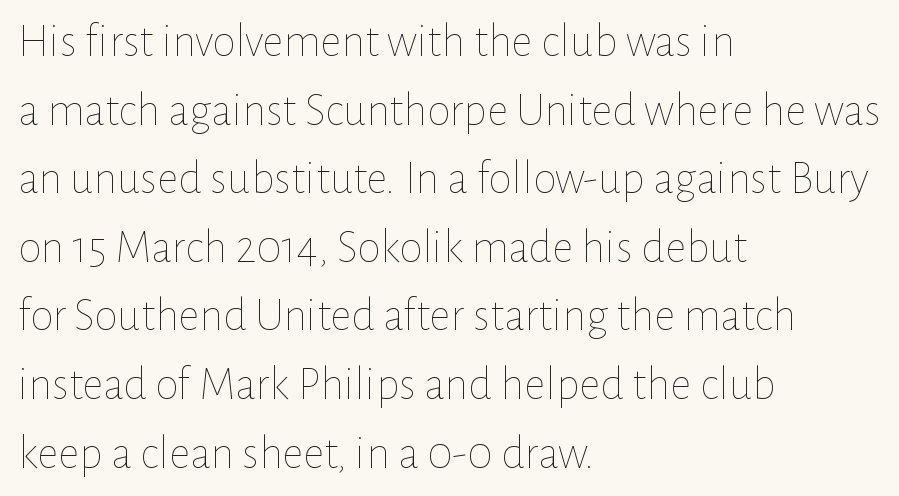
The image shows 47 px thin type, upright; set left-aligned, normal line spacing (1.46x), normal letter spacing, not underlined; low stroke contrast and a medium x-height.
